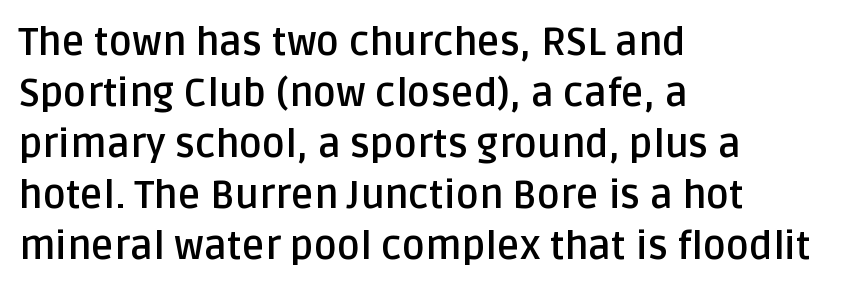
{"serif": "no", "italic": "no", "bold": "yes", "weight": "semibold", "width": "normal", "stroke_contrast": "low", "x_height": "large", "monospaced": "no", "underline": "no", "align": "left", "line_spacing": "normal", "line_spacing_ratio": 1.31, "letter_spacing": "normal", "letter_spacing_em": 0.0, "glyph_px": 39}
